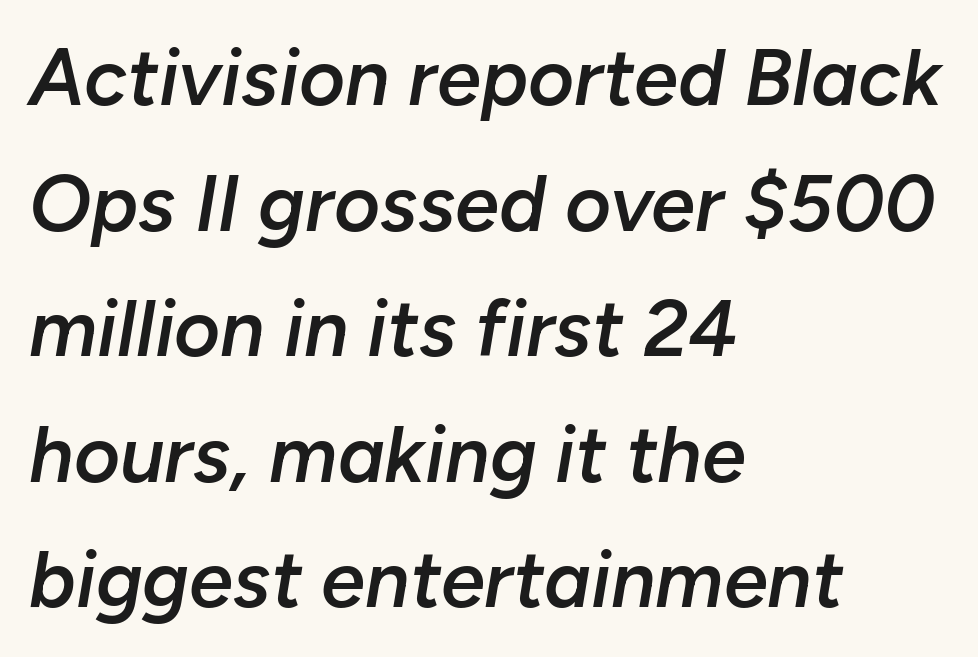
The image shows 79 px semibold type, italic (leaning right); set left-aligned, normal line spacing (1.59x), normal letter spacing, not underlined; low stroke contrast and a medium x-height.
